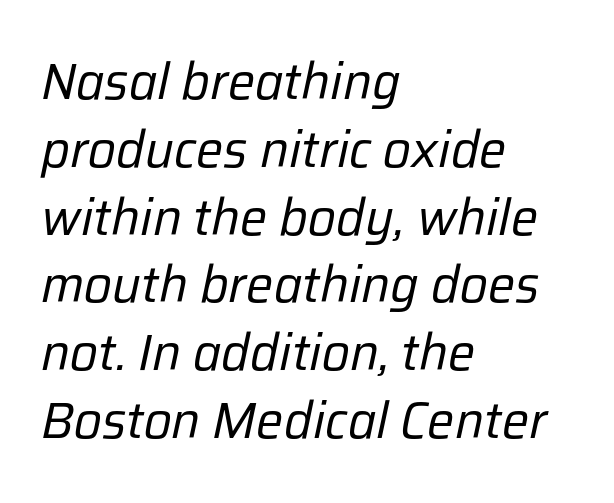
Q: Is the text bold? A: No.
Q: Is the text italic (slanted)? A: Yes, it leans right by about 12 degrees.
Q: Is the text underlined? A: No.
Q: How is the paragraph aligned? A: Left-aligned.
Q: Is the spacing between letters normal or unusually wide? A: Normal.
Q: Is the spacing between lines tight, normal or loose? A: Normal.
Q: Width (condensed, normal, or wide)? A: Normal.
Q: Stroke contrast? A: Low.
Q: x-height? A: Medium.
Q: Monospaced? A: No.
